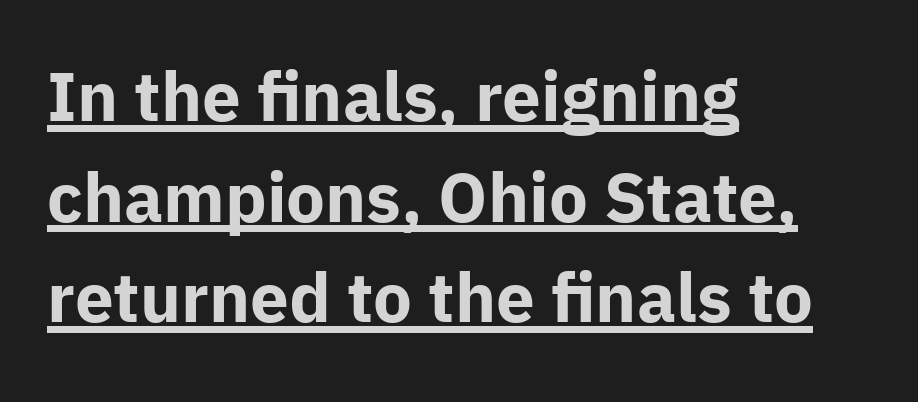
Q: Is the text bold? A: Yes.
Q: Is the text italic (slanted)? A: No, it is upright.
Q: Is the typeface a serif or a sans-serif typeface? A: Sans-serif.
Q: Is the text underlined? A: Yes.
Q: How is the paragraph aligned? A: Left-aligned.
Q: Is the spacing between letters normal or unusually wide? A: Normal.
Q: Is the spacing between lines tight, normal or loose? A: Normal.
Q: Width (condensed, normal, or wide)? A: Normal.
Q: Stroke contrast? A: Low.
Q: x-height? A: Medium.
Q: Monospaced? A: No.
